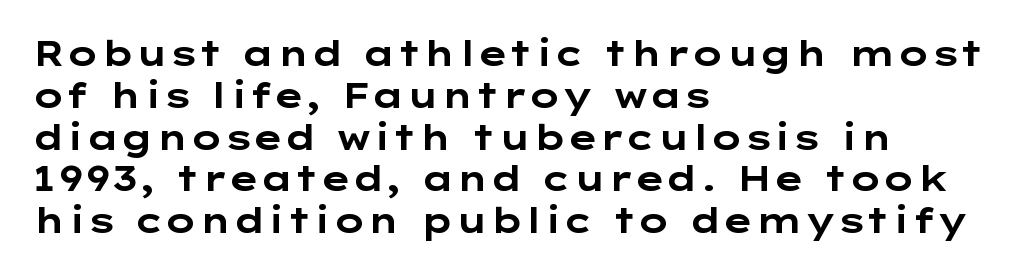
The image shows 34 px bold, wide sans-serif type, upright; set left-aligned, line spacing 1.23x, normal letter spacing, not underlined; low stroke contrast and a medium x-height.
